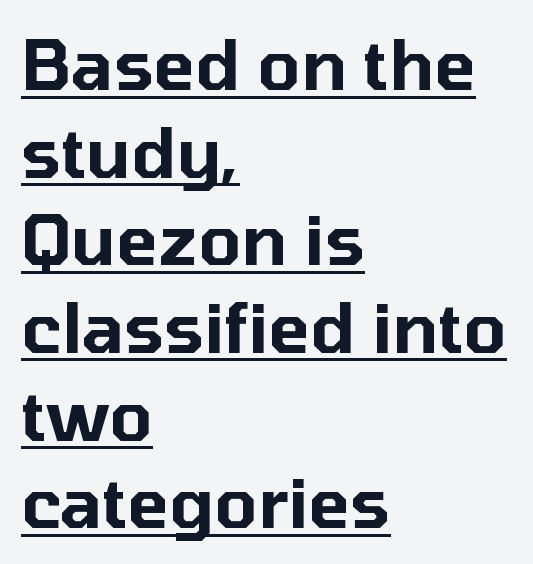
Q: Is the text italic (slanted)? A: No, it is upright.
Q: Is the typeface a serif or a sans-serif typeface? A: Sans-serif.
Q: Is the text underlined? A: Yes.
Q: How is the paragraph aligned? A: Left-aligned.
Q: Is the spacing between letters normal or unusually wide? A: Normal.
Q: Is the spacing between lines tight, normal or loose? A: Normal.
Q: Width (condensed, normal, or wide)? A: Normal.
Q: Stroke contrast? A: Low.
Q: x-height? A: Medium.
Q: Monospaced? A: No.
